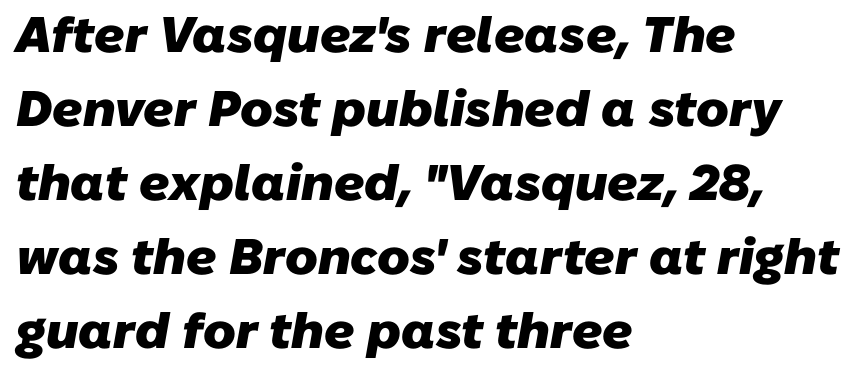
Q: Is the text bold? A: Yes.
Q: Is the typeface a serif or a sans-serif typeface? A: Sans-serif.
Q: Is the text underlined? A: No.
Q: How is the paragraph aligned? A: Left-aligned.
Q: Is the spacing between letters normal or unusually wide? A: Normal.
Q: Is the spacing between lines tight, normal or loose? A: Normal.
Q: Width (condensed, normal, or wide)? A: Normal.
Q: Stroke contrast? A: Low.
Q: x-height? A: Medium.
Q: Monospaced? A: No.
